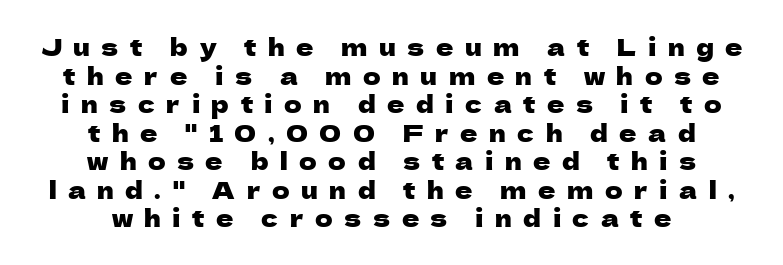
The image shows 24 px text type, upright; set centered, line spacing 1.19x, unusually wide letter spacing (+0.48 em), not underlined.
